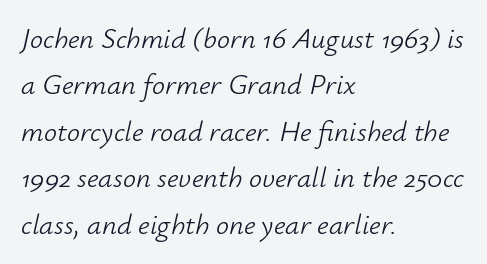
{"italic": "yes", "lean": "right", "slant_degrees": 12, "bold": "no", "weight": "light", "width": "normal", "stroke_contrast": "low", "x_height": "small", "monospaced": "no", "underline": "no", "align": "left", "line_spacing": "normal", "line_spacing_ratio": 1.6, "letter_spacing": "normal", "letter_spacing_em": 0.0, "glyph_px": 29}
